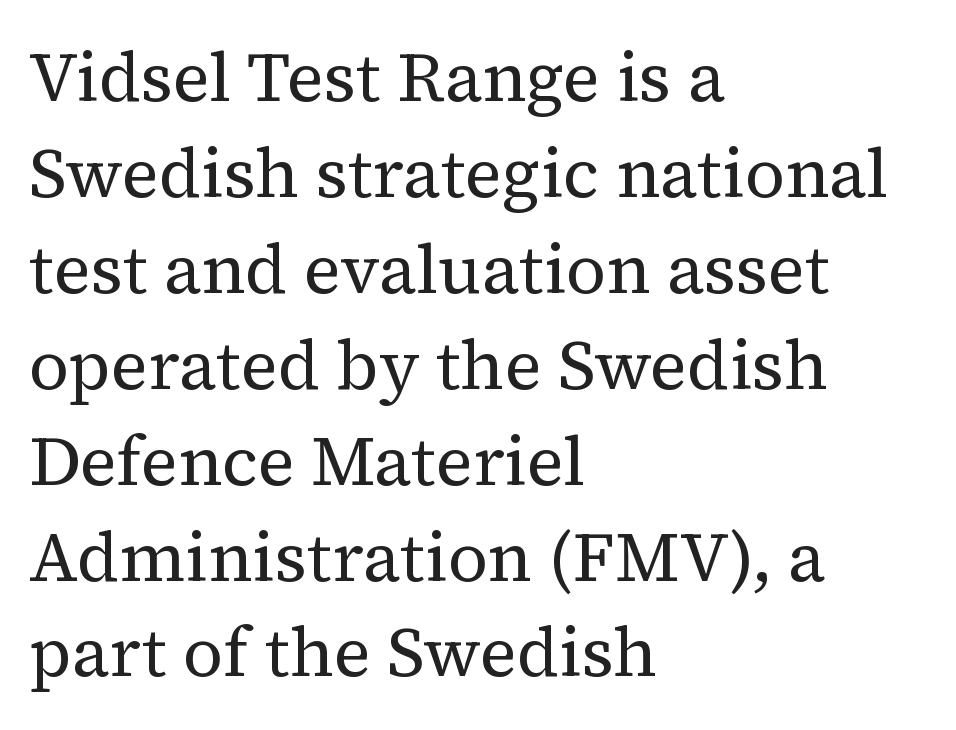
The face used here is seriffed, in the tradition of book romans. The designer left line spacing at the default. Compared with a typical body face, this is equally light or lighter still. These lines are rendered in a variable-pitch font.
